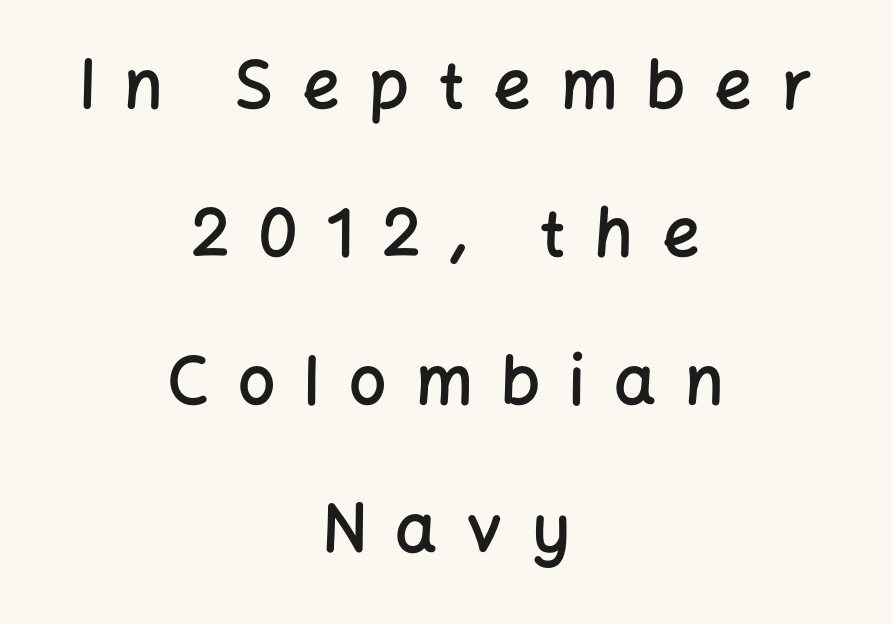
Typesetter's note: demi weight, one step under bold. Words appear elongated and porous because spacing is wide. This rendering employs a face without finishing strokes, i.e., a sans-serif. The rendering uses natural spacing where letterforms have individual widths. The rag falls on both sides of this text block equally.
